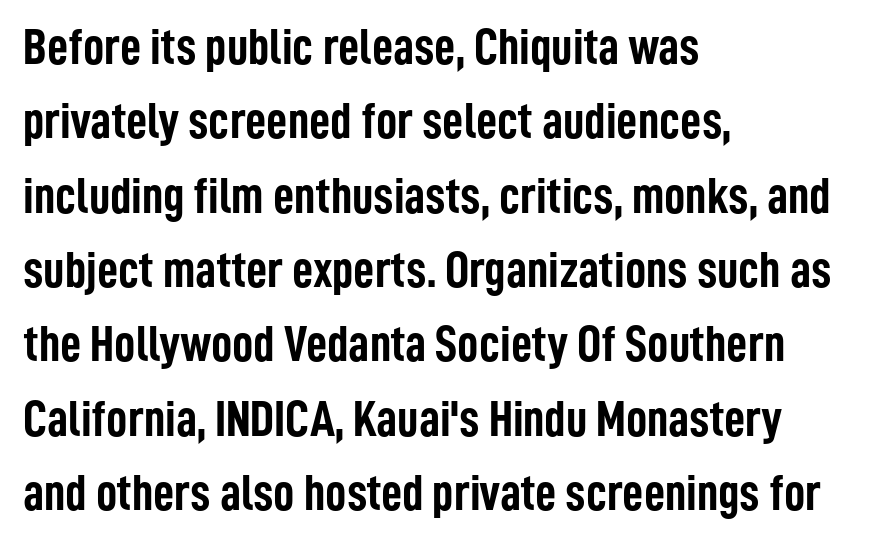
The image shows 52 px semibold, condensed sans-serif type, upright; set left-aligned, normal line spacing (1.43x), normal letter spacing, not underlined; low stroke contrast and a medium x-height.
